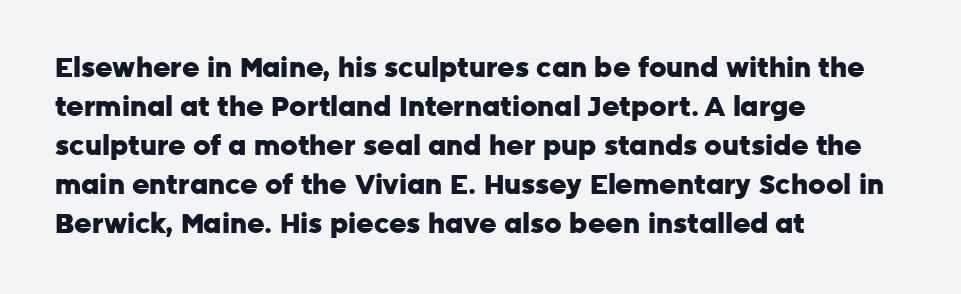
The image shows 27 px bold type, upright; set left-aligned, normal line spacing (1.44x), normal letter spacing, not underlined.
